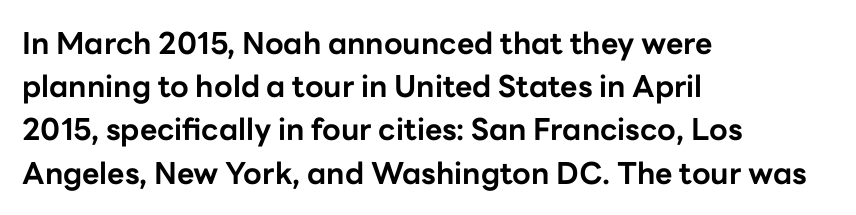
This sample uses an upright cut, with every glyph sitting square on the baseline. The horizontal fit of the characters is conventional and even. The baseline area is clear. The typeface chosen for these lines omits serifs. A classic flush-left, rag-right setting is used for this passage.
